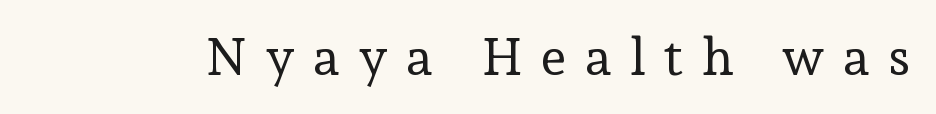
Q: Is the text bold? A: No.
Q: Is the text italic (slanted)? A: No, it is upright.
Q: Is the typeface a serif or a sans-serif typeface? A: Serif.
Q: Is the text underlined? A: No.
Q: Is the spacing between letters normal or unusually wide? A: Unusually wide.
Q: Width (condensed, normal, or wide)? A: Normal.
Q: Stroke contrast? A: Low.
Q: x-height? A: Medium.
Q: Monospaced? A: No.
